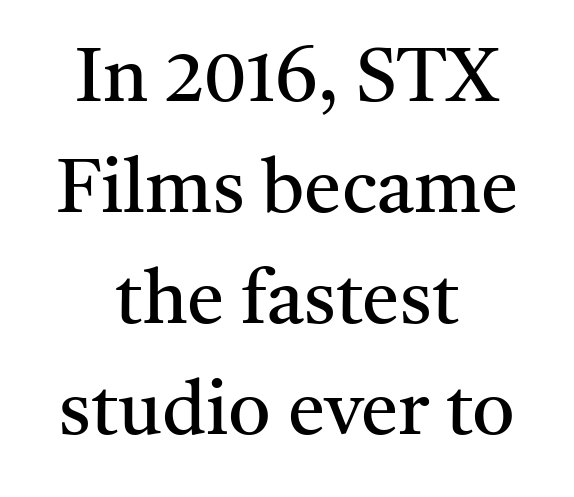
{"serif": "yes", "italic": "no", "bold": "no", "weight": "regular", "width": "normal", "stroke_contrast": "medium", "x_height": "medium", "monospaced": "no", "underline": "no", "align": "center", "line_spacing": "normal", "line_spacing_ratio": 1.48, "letter_spacing": "normal", "letter_spacing_em": 0.0, "glyph_px": 75}
